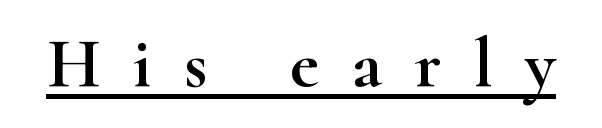
How are the letters spaced? Widely, with obvious added tracking. The passage shown is typeset with a serif family. What decoration does the sample have? An underline. Here the designer chose a conventional face with non-uniform glyph widths.
